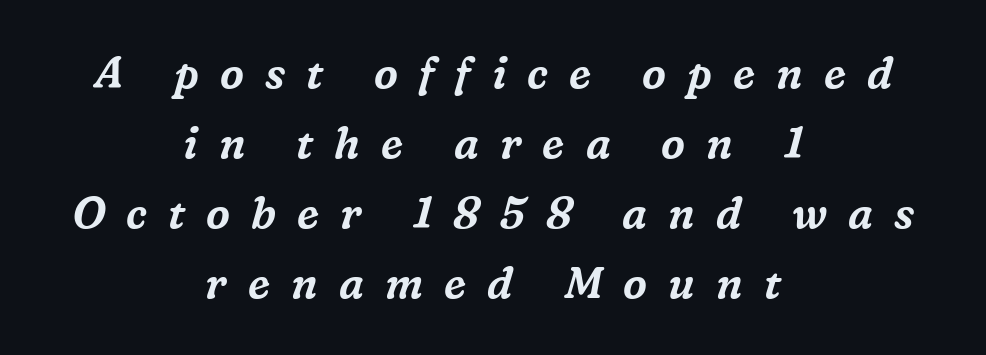
Q: Is the text italic (slanted)? A: Yes, it leans right by about 16 degrees.
Q: Is the typeface a serif or a sans-serif typeface? A: Serif.
Q: Is the text underlined? A: No.
Q: How is the paragraph aligned? A: Centered.
Q: Is the spacing between letters normal or unusually wide? A: Unusually wide.
Q: Is the spacing between lines tight, normal or loose? A: Normal.
Q: Width (condensed, normal, or wide)? A: Normal.
Q: Stroke contrast? A: Medium.
Q: x-height? A: Medium.
Q: Monospaced? A: No.
